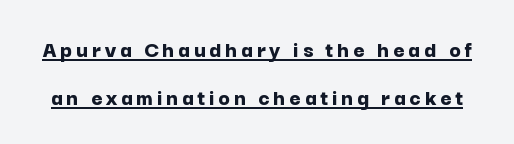
Q: Is the text bold? A: Yes.
Q: Is the text italic (slanted)? A: No, it is upright.
Q: Is the text underlined? A: Yes.
Q: Is the spacing between lines tight, normal or loose? A: Loose.
